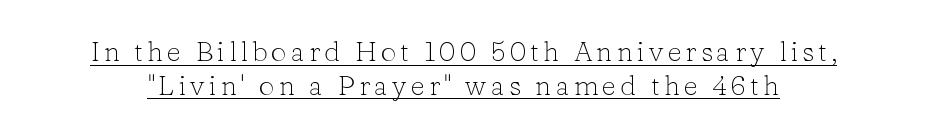
Tall strokes in this sample are plumb rather than angled. Looks like regular typesetting: each glyph gets only the width it needs. Weight: not bold — regular or lighter. Descenders here cross a horizontal rule under the line.
